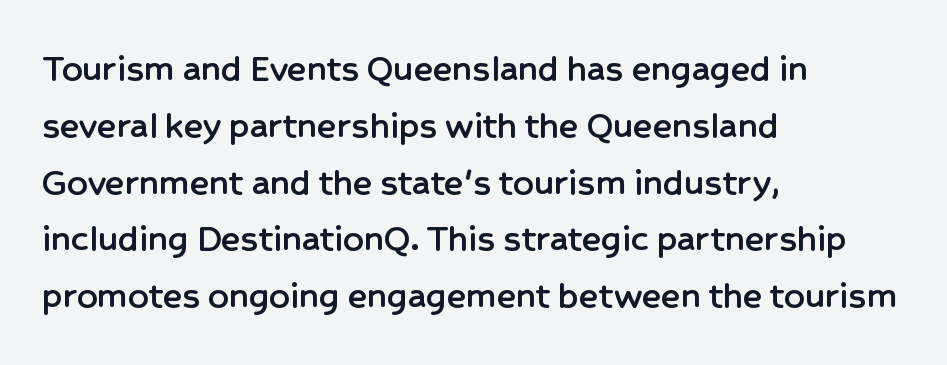
{"serif": "no", "italic": "no", "width": "normal", "stroke_contrast": "low", "x_height": "medium", "monospaced": "no", "underline": "no", "align": "left", "line_spacing": "normal", "line_spacing_ratio": 1.42, "letter_spacing": "normal", "letter_spacing_em": 0.0, "glyph_px": 40}
